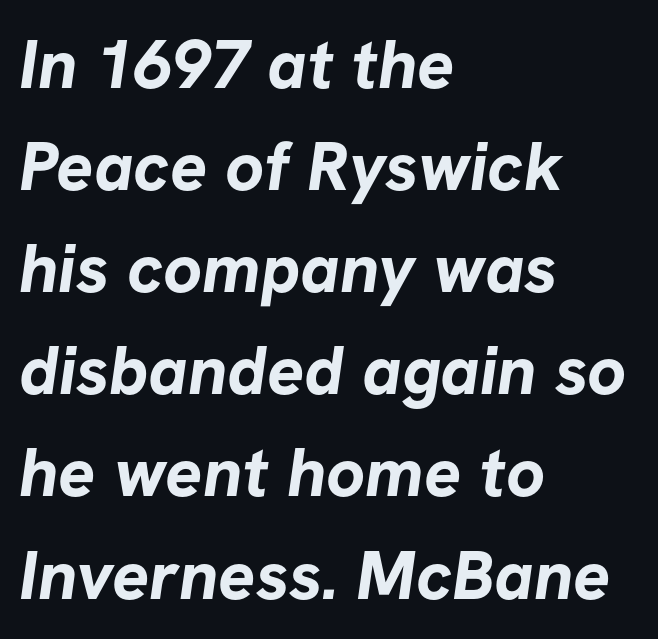
The image shows 69 px bold sans-serif type; set left-aligned, normal line spacing (1.48x), normal letter spacing, not underlined; low stroke contrast and a medium x-height.
